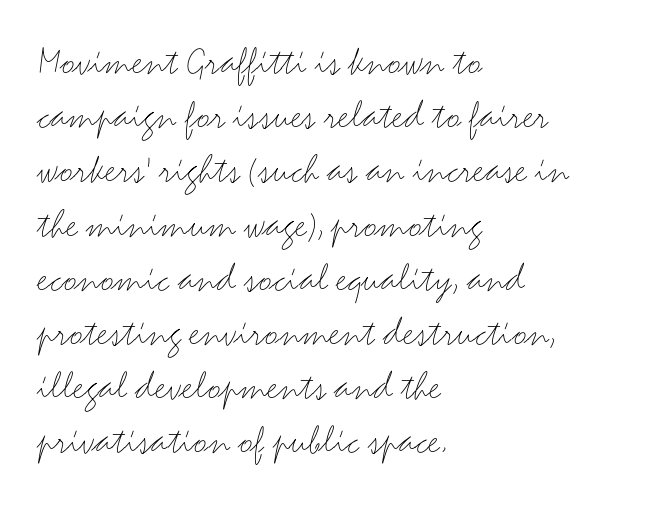
{"serif": "no", "bold": "no", "weight": "light", "width": "wide", "stroke_contrast": "medium", "x_height": "small", "monospaced": "no", "underline": "no", "align": "left", "line_spacing": "normal", "line_spacing_ratio": 1.29, "letter_spacing": "normal", "letter_spacing_em": 0.0, "glyph_px": 42}
